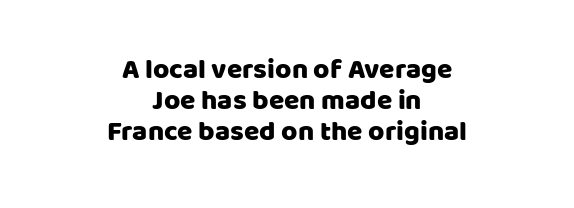
Q: Is the text italic (slanted)? A: No, it is upright.
Q: Is the typeface a serif or a sans-serif typeface? A: Sans-serif.
Q: Is the text underlined? A: No.
Q: How is the paragraph aligned? A: Centered.
Q: Is the spacing between letters normal or unusually wide? A: Normal.
Q: Is the spacing between lines tight, normal or loose? A: Tight.
Q: Width (condensed, normal, or wide)? A: Normal.
Q: Stroke contrast? A: Low.
Q: x-height? A: Large.
Q: Monospaced? A: No.
